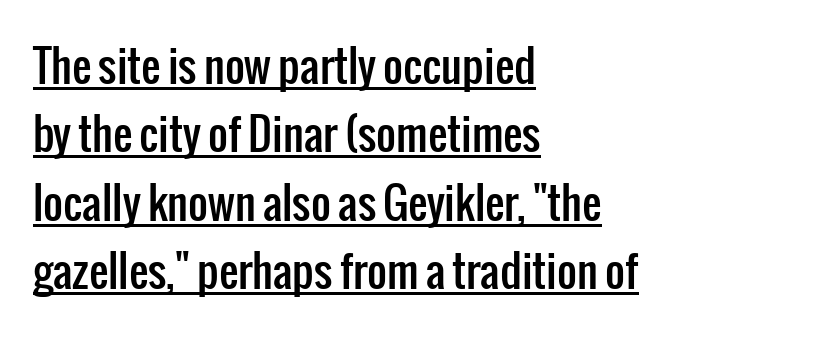
{"serif": "no", "italic": "no", "width": "condensed", "stroke_contrast": "low", "x_height": "medium", "monospaced": "no", "underline": "yes", "align": "left", "line_spacing": "normal", "line_spacing_ratio": 1.59, "letter_spacing": "normal", "letter_spacing_em": 0.0, "glyph_px": 43}
